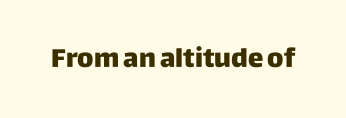
Q: Is the text bold? A: Yes.
Q: Is the text italic (slanted)? A: No, it is upright.
Q: Is the text underlined? A: No.
Q: Is the spacing between letters normal or unusually wide? A: Normal.
